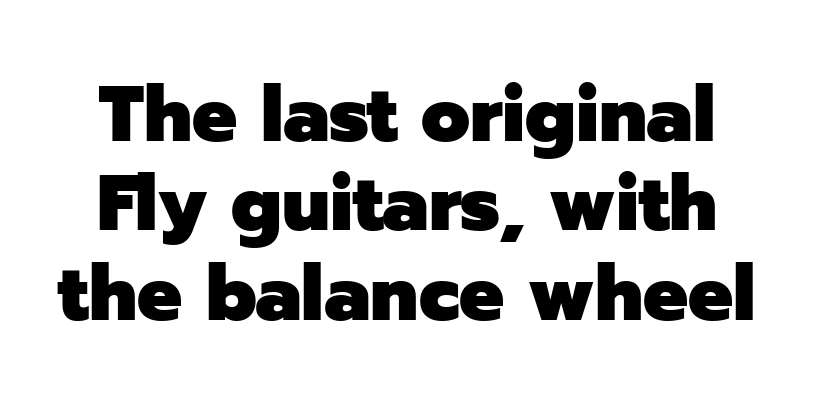
On the weight axis this lands at bold, roughly 700. Proportional: the letters do not fall into vertical columns. The space beneath each line is pristine and unruled. I'd call this a sans setting — the letters go barefoot. One glance says dense: line gaps are narrower than usual.
